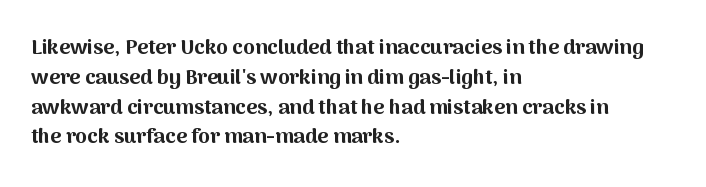
{"italic": "no", "bold": "yes", "underline": "no", "align": "left", "line_spacing": "normal", "line_spacing_ratio": 1.42, "letter_spacing": "normal", "letter_spacing_em": 0.0, "glyph_px": 21}
